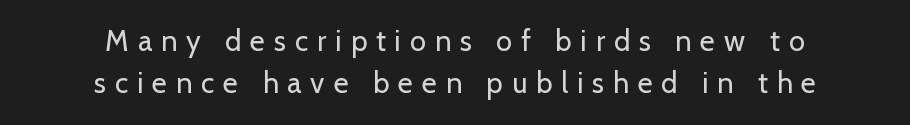
Q: Is the text bold? A: No.
Q: Is the text italic (slanted)? A: No, it is upright.
Q: Is the typeface a serif or a sans-serif typeface? A: Sans-serif.
Q: Is the text underlined? A: No.
Q: How is the paragraph aligned? A: Centered.
Q: Is the spacing between letters normal or unusually wide? A: Unusually wide.
Q: Is the spacing between lines tight, normal or loose? A: Normal.
Q: Width (condensed, normal, or wide)? A: Normal.
Q: Stroke contrast? A: Low.
Q: x-height? A: Medium.
Q: Monospaced? A: No.
